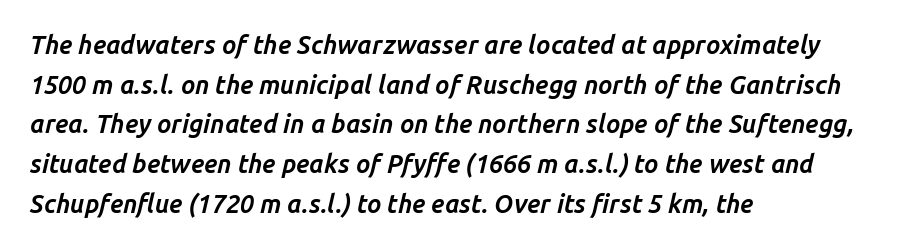
{"italic": "yes", "lean": "right", "slant_degrees": 14, "bold": "yes", "underline": "no", "align": "left", "line_spacing": "normal", "line_spacing_ratio": 1.59, "letter_spacing": "normal", "letter_spacing_em": 0.0, "glyph_px": 25}
